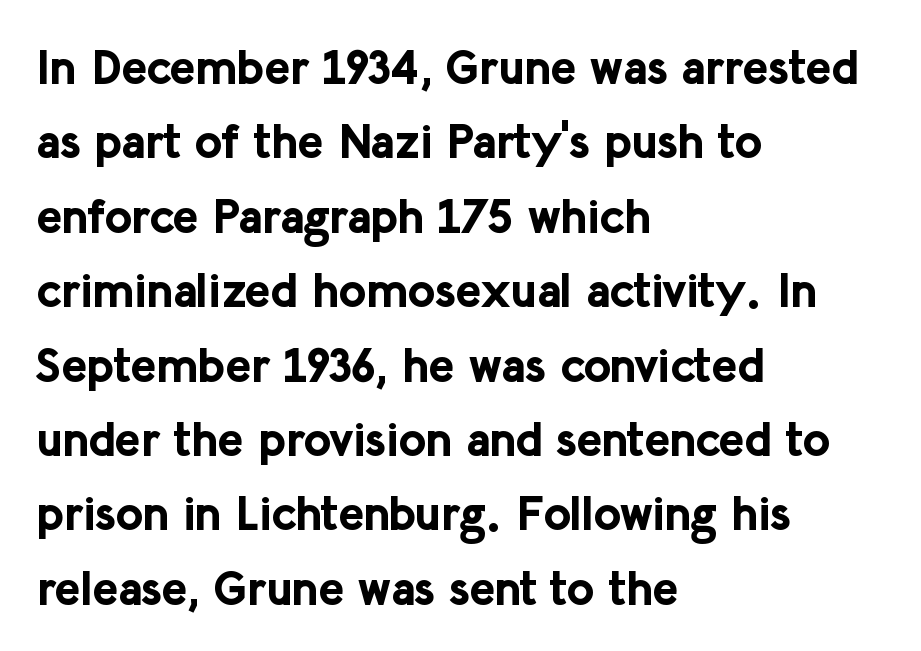
Q: Is the text bold? A: Yes.
Q: Is the text italic (slanted)? A: No, it is upright.
Q: Is the typeface a serif or a sans-serif typeface? A: Sans-serif.
Q: Is the text underlined? A: No.
Q: How is the paragraph aligned? A: Left-aligned.
Q: Is the spacing between letters normal or unusually wide? A: Normal.
Q: Is the spacing between lines tight, normal or loose? A: Normal.
Q: Width (condensed, normal, or wide)? A: Normal.
Q: Stroke contrast? A: Low.
Q: x-height? A: Medium.
Q: Monospaced? A: No.
